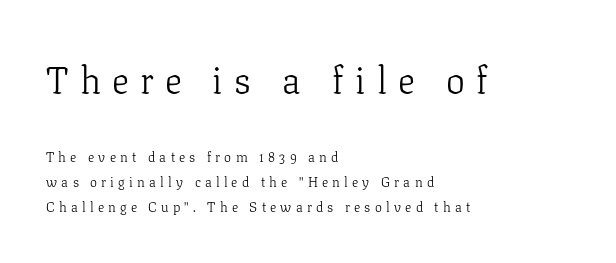
{"serif": "yes", "italic": "no", "bold": "no", "weight": "light", "width": "normal", "stroke_contrast": "low", "x_height": "medium", "monospaced": "no", "underline": "no", "align": "left", "line_spacing_ratio": 1.78, "letter_spacing": "wide", "letter_spacing_em": 0.3, "larger_block": "first", "size_ratio": 2.71, "glyph_px": 38}
